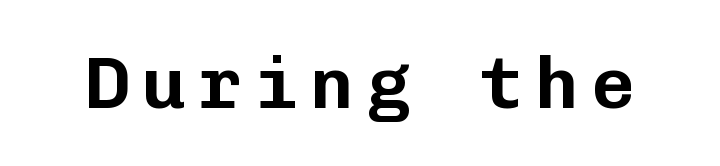
The image shows 73 px sans-serif type, upright, monospaced; set not underlined; low stroke contrast and a medium x-height.
